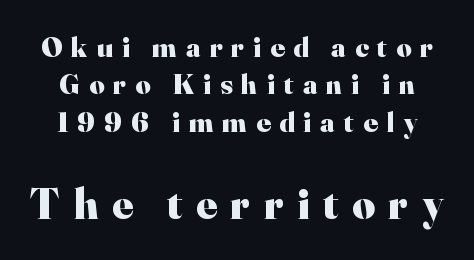
The following chunk of copy outweighs the initial chunk in type size. Observe the wide spacing: letters keep a clear distance from each other. When letters stand straight like this, we call the style roman or upright. Leading: standard.
